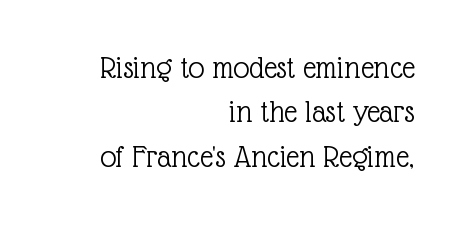
The image shows 32 px light serif type, upright; set right-aligned, normal line spacing (1.39x), normal letter spacing, not underlined; a medium x-height.
